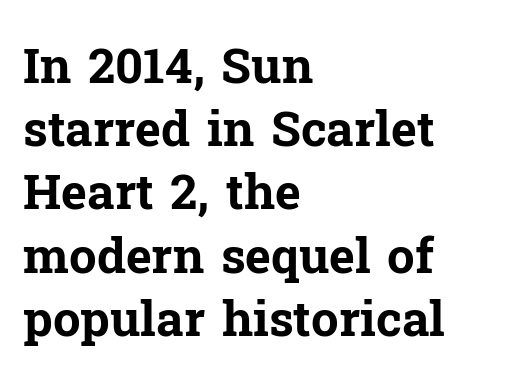
Q: Is the text bold? A: Yes.
Q: Is the text italic (slanted)? A: No, it is upright.
Q: Is the typeface a serif or a sans-serif typeface? A: Serif.
Q: Is the text underlined? A: No.
Q: How is the paragraph aligned? A: Left-aligned.
Q: Is the spacing between letters normal or unusually wide? A: Normal.
Q: Is the spacing between lines tight, normal or loose? A: Normal.
Q: Width (condensed, normal, or wide)? A: Normal.
Q: Stroke contrast? A: Low.
Q: x-height? A: Medium.
Q: Monospaced? A: No.
